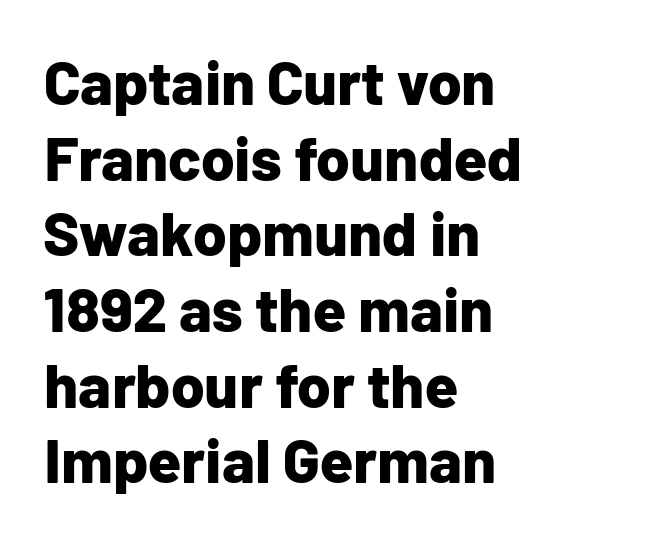
{"serif": "no", "italic": "no", "bold": "yes", "weight": "bold", "width": "normal", "stroke_contrast": "low", "x_height": "medium", "monospaced": "no", "underline": "no", "align": "left", "line_spacing_ratio": 1.24, "letter_spacing": "normal", "letter_spacing_em": 0.0, "glyph_px": 61}
